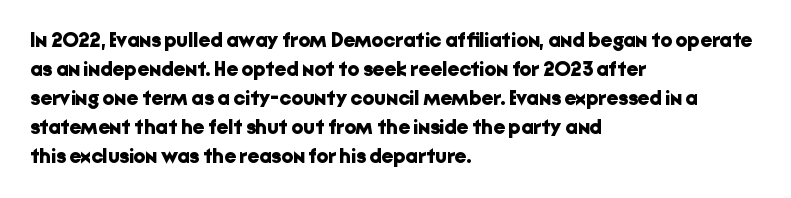
The image shows 21 px bold type, upright; set left-aligned, normal line spacing (1.38x), normal letter spacing, not underlined.
